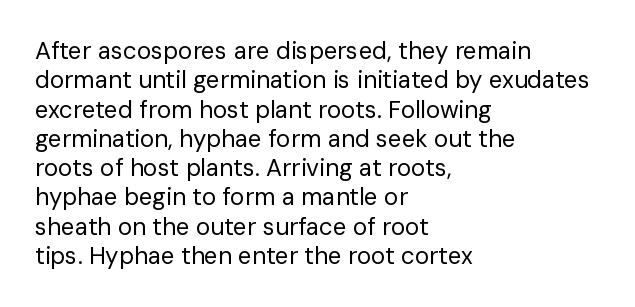
Notice how the stems are strictly vertical — no italics here. Standard letterfit; no display-style spreading of the glyphs. The space beneath each line is pristine and unruled. Counters stay open thanks to moderate or lighter strokes. A classic flush-left, rag-right setting is used for this passage.
